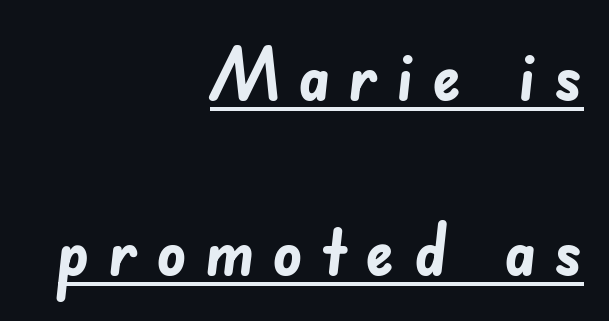
{"serif": "no", "bold": "yes", "weight": "semibold", "width": "normal", "stroke_contrast": "low", "x_height": "small", "monospaced": "no", "underline": "yes", "align": "right", "line_spacing": "loose", "line_spacing_ratio": 2.4, "letter_spacing": "wide", "letter_spacing_em": 0.24, "glyph_px": 73}
